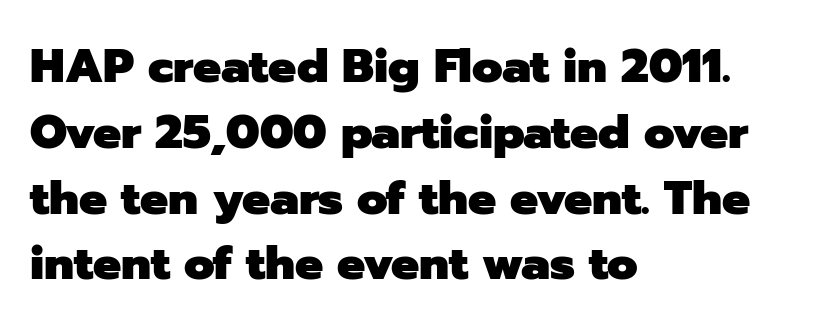
Q: Is the text bold? A: Yes.
Q: Is the text italic (slanted)? A: No, it is upright.
Q: Is the typeface a serif or a sans-serif typeface? A: Sans-serif.
Q: Is the text underlined? A: No.
Q: How is the paragraph aligned? A: Left-aligned.
Q: Is the spacing between letters normal or unusually wide? A: Normal.
Q: Is the spacing between lines tight, normal or loose? A: Normal.
Q: Width (condensed, normal, or wide)? A: Normal.
Q: Stroke contrast? A: Low.
Q: x-height? A: Medium.
Q: Monospaced? A: No.
